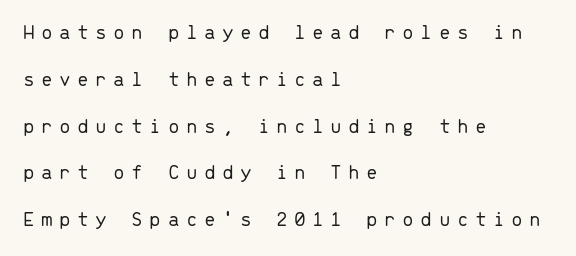
{"italic": "no", "bold": "no", "underline": "no", "align": "left", "line_spacing": "loose", "line_spacing_ratio": 2.23, "letter_spacing": "wide", "letter_spacing_em": 0.3, "glyph_px": 21}
